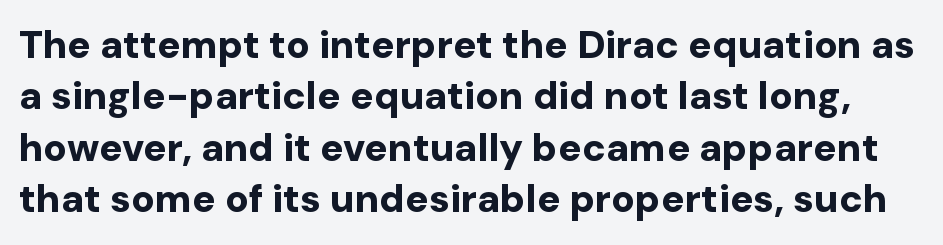
{"serif": "no", "italic": "no", "bold": "yes", "weight": "bold", "width": "normal", "stroke_contrast": "low", "x_height": "medium", "monospaced": "no", "underline": "no", "line_spacing": "normal", "line_spacing_ratio": 1.32, "letter_spacing": "normal", "letter_spacing_em": 0.0, "glyph_px": 39}
